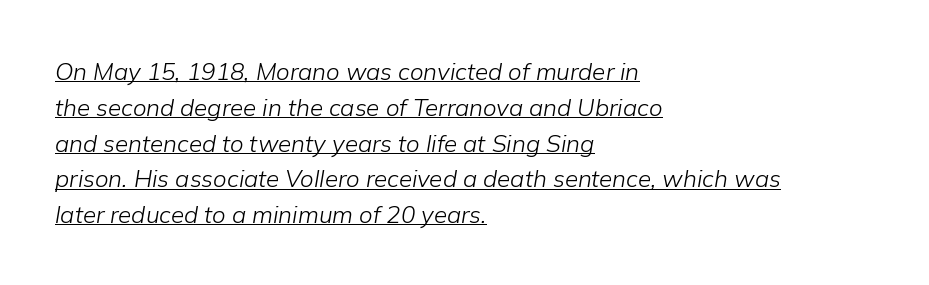
The image shows 24 px text type, italic (leaning right); set left-aligned, normal line spacing (1.49x), normal letter spacing, underlined.
